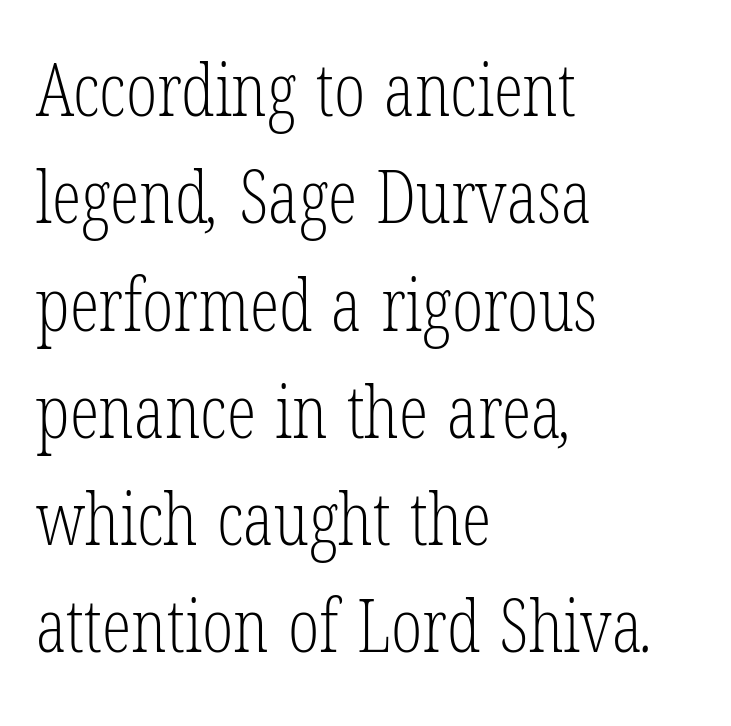
The weight tops out at a normal text grade. This block has exactly the height ordinary leading produces. Here the glyphs are tracked normally, forming tight word shapes. The passage shown is typed in a proportional face where columns would drift. Every row of glyphs begins at an identical x-position on the left.
